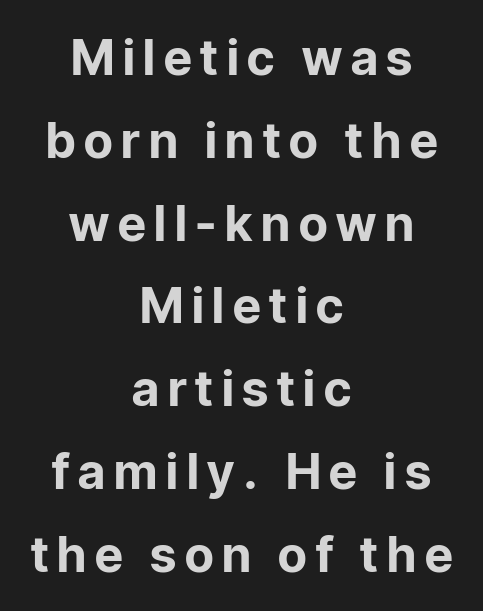
{"serif": "no", "italic": "no", "bold": "yes", "weight": "bold", "width": "normal", "stroke_contrast": "low", "x_height": "medium", "monospaced": "no", "underline": "no", "align": "center", "line_spacing": "normal", "line_spacing_ratio": 1.69, "glyph_px": 49}
